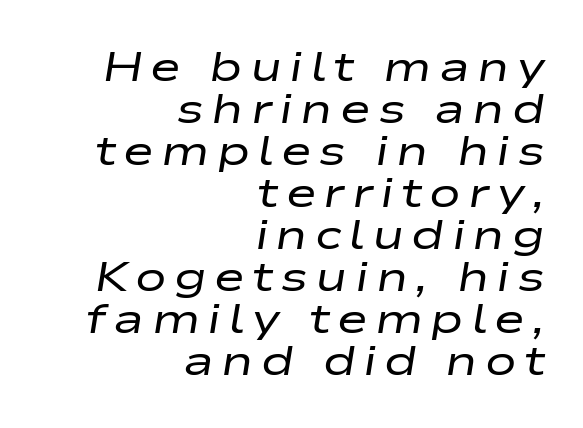
{"italic": "yes", "lean": "right", "slant_degrees": 9, "bold": "no", "weight": "regular", "width": "wide", "stroke_contrast": "low", "x_height": "medium", "monospaced": "no", "underline": "no", "align": "right", "line_spacing": "tight", "line_spacing_ratio": 1.0, "glyph_px": 42}
